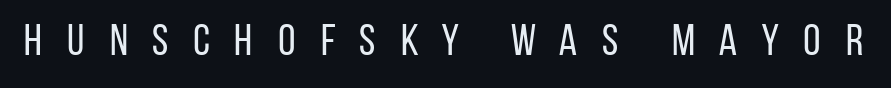
Unbolded letterforms with no extra heft. Posture: vertical. Does extra space separate the letters? Yes, quite a lot of it. Type style note: lacks serifs. Each letter keeps its own natural width here, so spacing adapts to shape.
